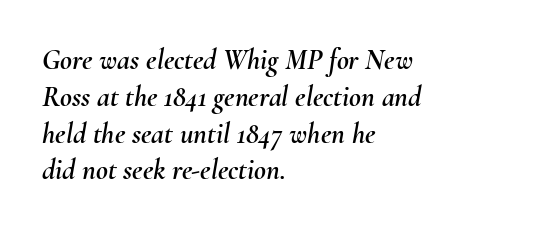
Q: Is the text italic (slanted)? A: Yes, it leans right by about 10 degrees.
Q: Is the text underlined? A: No.
Q: How is the paragraph aligned? A: Left-aligned.
Q: Is the spacing between letters normal or unusually wide? A: Normal.
Q: Is the spacing between lines tight, normal or loose? A: Normal.
Q: Width (condensed, normal, or wide)? A: Normal.
Q: Stroke contrast? A: Medium.
Q: x-height? A: Small.
Q: Monospaced? A: No.
